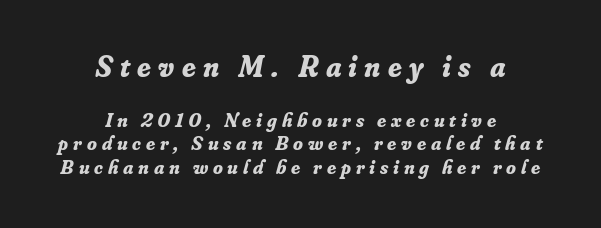
The image shows 30 px bold serif type, italic (leaning right); set centered, line spacing 1.19x, unusually wide letter spacing (+0.24 em), not underlined; the first (top) block is 1.5x larger; low stroke contrast and a small x-height.
